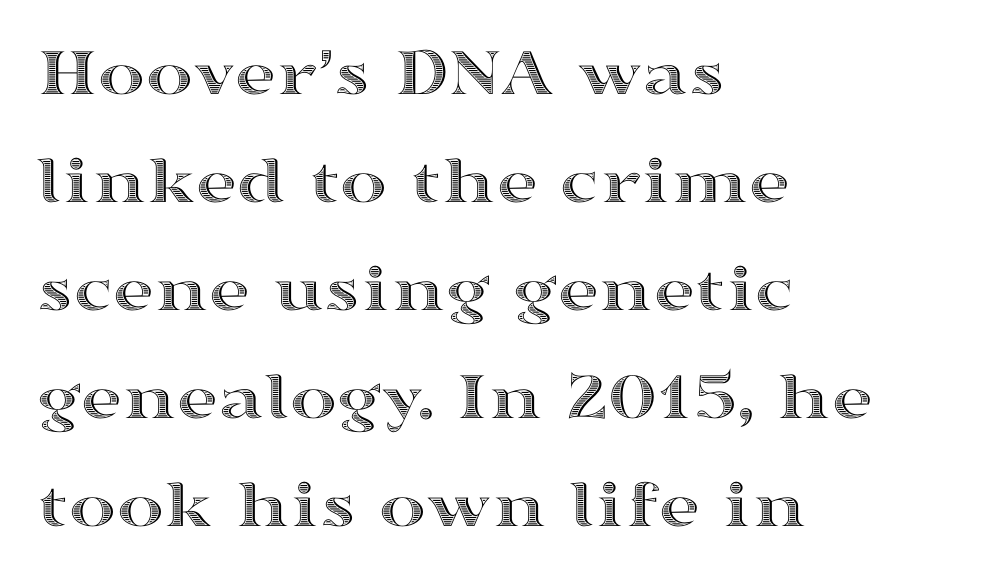
The image shows 71 px wide type, upright; set left-aligned, normal line spacing (1.52x), normal letter spacing, not underlined; a medium x-height.
